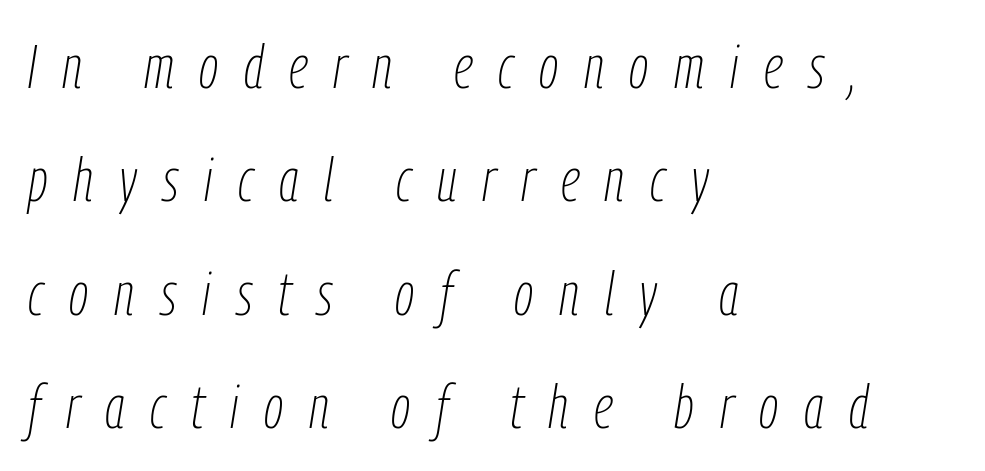
The image shows 61 px thin, condensed type, italic (leaning right); set left-aligned, line spacing 1.86x, unusually wide letter spacing (+0.42 em), not underlined; low stroke contrast and a medium x-height.
